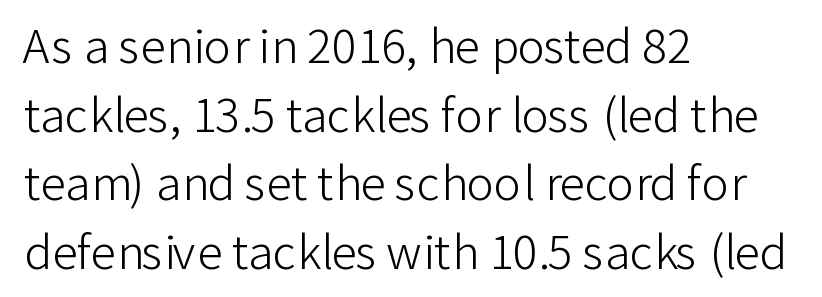
Ordinary non-slanted type is in use. Typographically, this falls in the sans-serif category. Plain, unruled lines of type. Character widths vary here, with narrow letters taking less room than wide ones.
